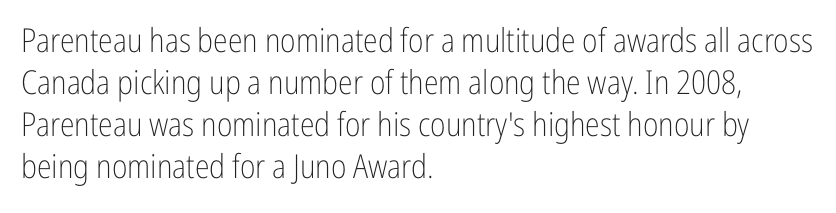
{"serif": "no", "italic": "no", "bold": "no", "weight": "light", "width": "condensed", "stroke_contrast": "low", "x_height": "medium", "monospaced": "no", "underline": "no", "align": "left", "line_spacing": "normal", "line_spacing_ratio": 1.27, "letter_spacing": "normal", "letter_spacing_em": 0.0, "glyph_px": 33}
